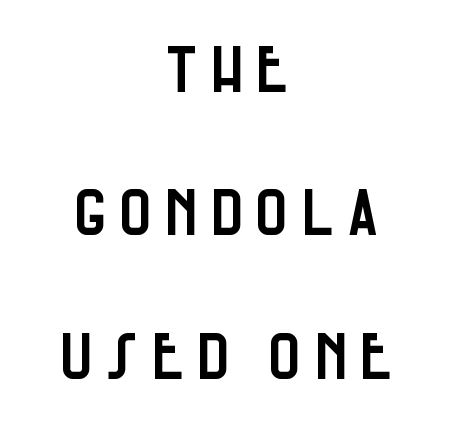
The lines are spread far apart with generous leading. The passage shown is typed in a proportional face where columns would drift. Ordinary non-slanted type is in use. Classification — sans serif. Line starts and ends both wander, symmetrically.
